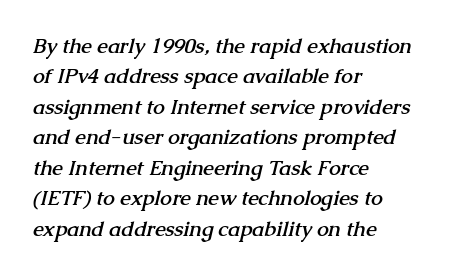
{"bold": "yes", "underline": "no", "align": "left", "line_spacing": "normal", "line_spacing_ratio": 1.45, "letter_spacing": "normal", "letter_spacing_em": 0.0, "glyph_px": 21}
